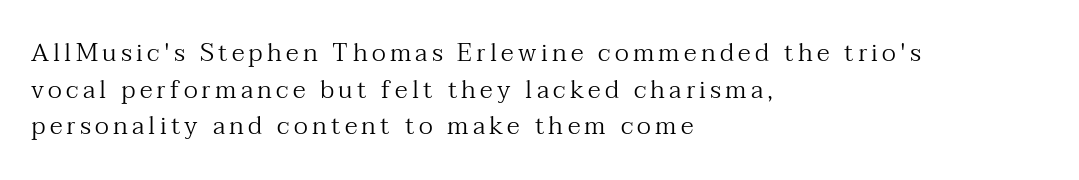
Caption: multi-line text, flush left, ragged right. The specimen omits any rule beneath the text block's lines. Baseline-to-baseline distance is the conventional proportion of letter height. Is this a heavy cut? Hardly; it is regular or lighter.
